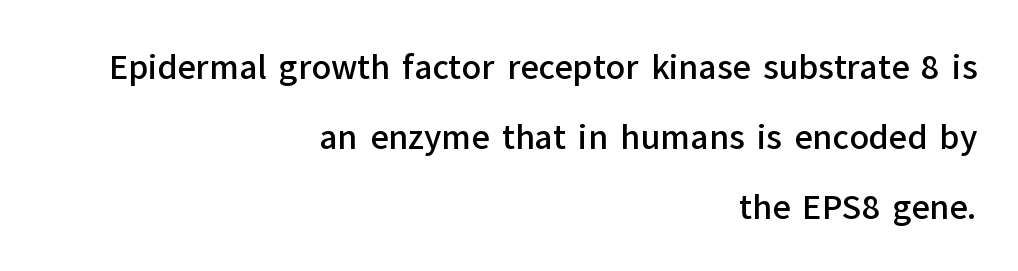
{"serif": "no", "italic": "no", "bold": "semi", "weight": "semibold", "width": "normal", "stroke_contrast": "low", "x_height": "medium", "monospaced": "no", "underline": "no", "align": "right", "line_spacing": "loose", "line_spacing_ratio": 2.18, "letter_spacing": "normal", "letter_spacing_em": 0.0, "glyph_px": 32}
